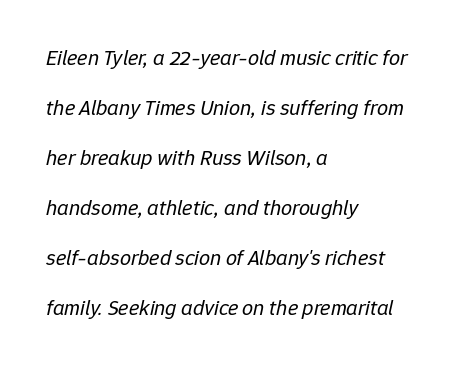
{"italic": "yes", "lean": "right", "slant_degrees": 12, "bold": "no", "underline": "no", "align": "left", "line_spacing": "loose", "line_spacing_ratio": 2.27, "letter_spacing": "normal", "letter_spacing_em": 0.0, "glyph_px": 22}
